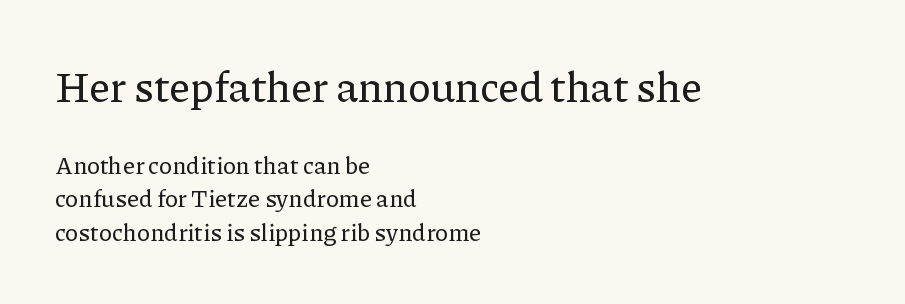
Look at the tracking — it's just the regular setting, nothing added. One-word summary of the alignment: left. Block one is the big one; block two sits smaller underneath. The face used here is proportionally spaced, like ordinary book or web type. Whoever set this chose a conventional vertical rhythm. Quick note: underline off.
